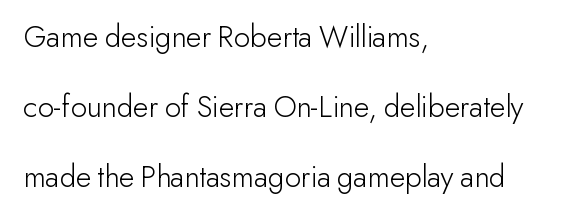
Q: Is the text bold? A: No.
Q: Is the text italic (slanted)? A: No, it is upright.
Q: Is the typeface a serif or a sans-serif typeface? A: Sans-serif.
Q: Is the text underlined? A: No.
Q: How is the paragraph aligned? A: Left-aligned.
Q: Is the spacing between letters normal or unusually wide? A: Normal.
Q: Is the spacing between lines tight, normal or loose? A: Loose.
Q: Width (condensed, normal, or wide)? A: Normal.
Q: Stroke contrast? A: Low.
Q: x-height? A: Small.
Q: Monospaced? A: No.
